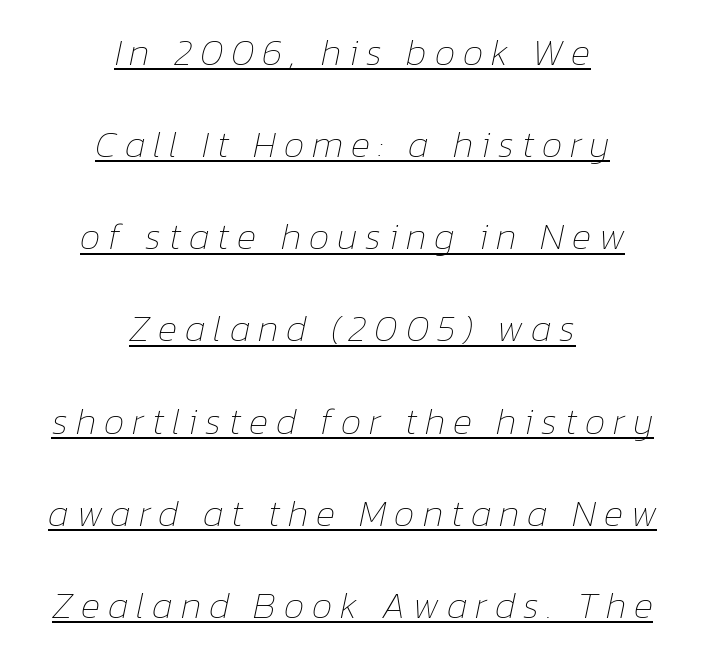
The image shows 37 px thin type, italic (leaning right); set centered, loose line spacing (2.49x), unusually wide letter spacing (+0.21 em), underlined; low stroke contrast and a medium x-height.
